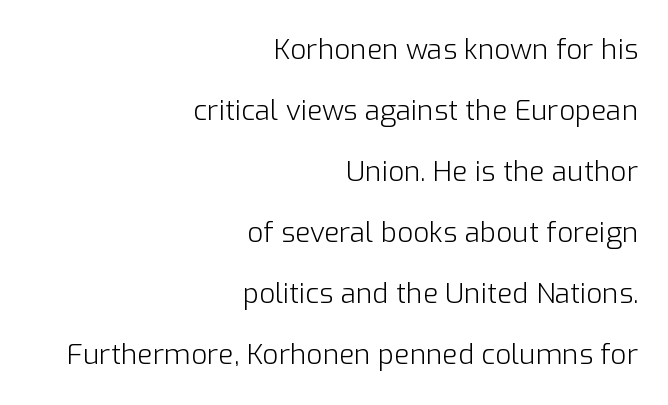
The leading is generous, giving the passage an open texture. The letterforms sit shoulder to shoulder at normal distance. Which margin do the lines hug? The right one — the left edge is uneven. Underline: absent. Serif or sans? Sans — the stroke terminals are bare.
